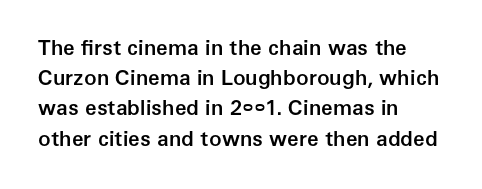
Q: Is the text bold? A: Semi-bold.
Q: Is the text italic (slanted)? A: No, it is upright.
Q: Is the text underlined? A: No.
Q: How is the paragraph aligned? A: Left-aligned.
Q: Is the spacing between letters normal or unusually wide? A: Normal.
Q: Is the spacing between lines tight, normal or loose? A: Normal.
